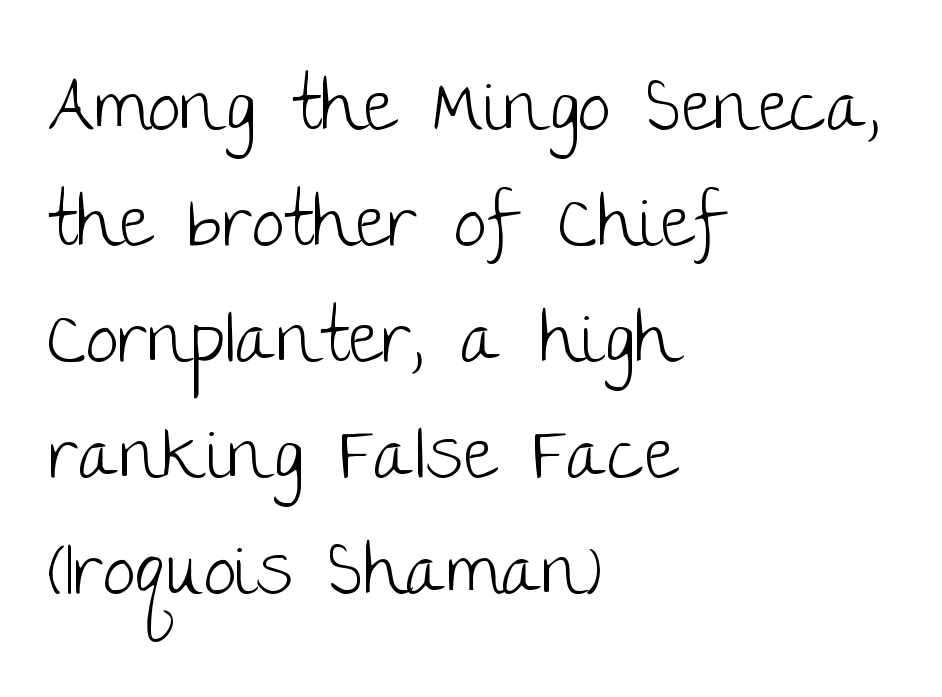
The image shows 73 px light sans-serif type, upright; set left-aligned, normal line spacing (1.59x), normal letter spacing, not underlined; low stroke contrast and a large x-height.
